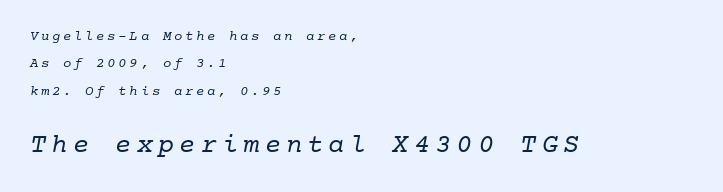
{"bold": "no", "underline": "no", "align": "left", "line_spacing": "loose", "line_spacing_ratio": 1.95, "larger_block": "second", "size_ratio": 1.93, "glyph_px": 27}
